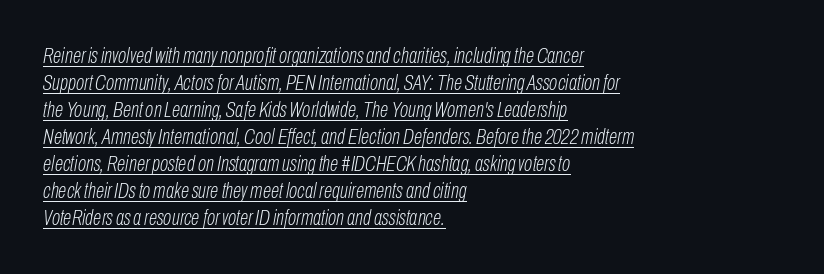
The image shows 22 px text type, italic (leaning right); set left-aligned, line spacing 1.23x, normal letter spacing, underlined.
